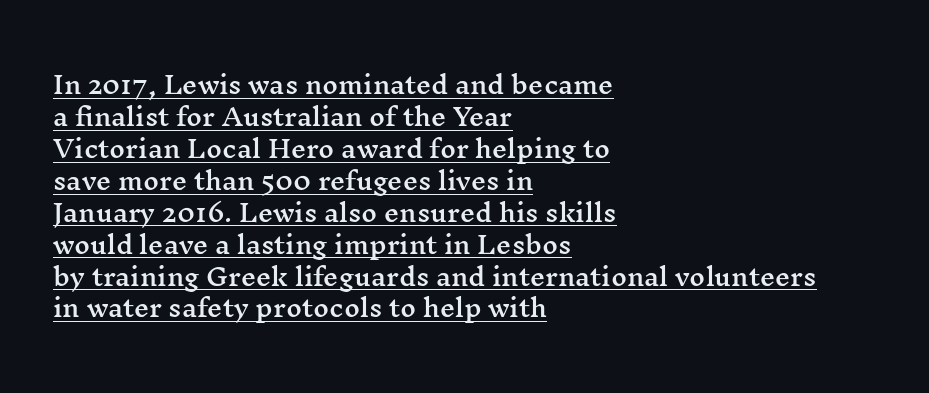
{"italic": "no", "underline": "yes", "align": "left", "line_spacing": "normal", "line_spacing_ratio": 1.33, "letter_spacing": "normal", "letter_spacing_em": 0.0, "glyph_px": 24}
